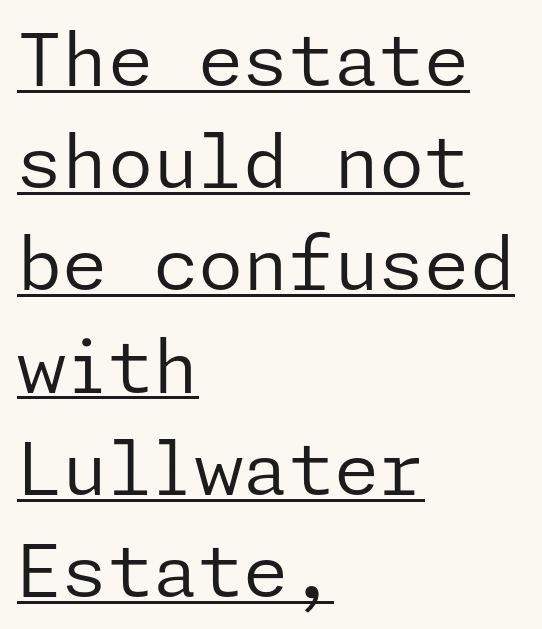
Has an underline been added? It has. The font family rendered here belongs to the sans-serif group. Stems here are at most as thick as an everyday book face. Words appear dense and cohesive because spacing is normal. Line beginnings align vertically; line endings do not. The lettering stays uniformly vertical, giving the passage a roman look.
